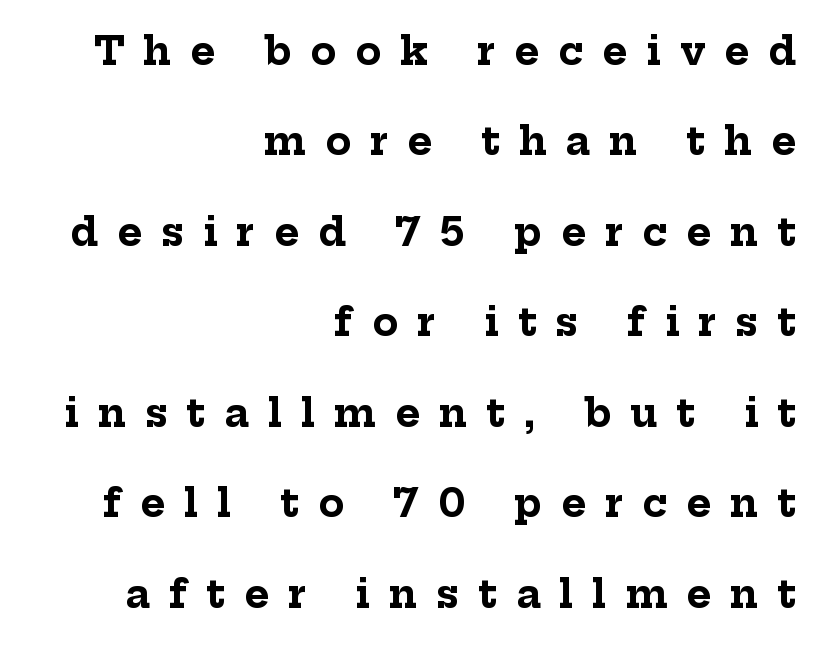
The image shows 38 px bold serif type, upright; set right-aligned, loose line spacing (2.38x), unusually wide letter spacing (+0.5 em), not underlined; low stroke contrast and a medium x-height.
